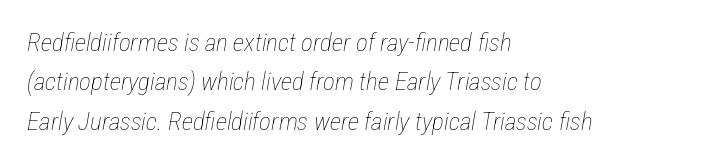
Q: Is the text bold? A: No.
Q: Is the text italic (slanted)? A: Yes, it leans right by about 12 degrees.
Q: Is the text underlined? A: No.
Q: How is the paragraph aligned? A: Left-aligned.
Q: Is the spacing between letters normal or unusually wide? A: Normal.
Q: Is the spacing between lines tight, normal or loose? A: Normal.
